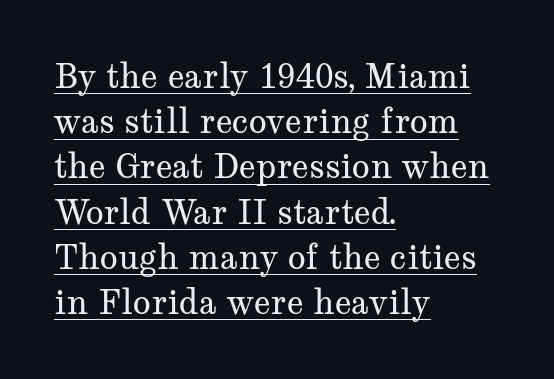
Q: Is the text bold? A: No.
Q: Is the text italic (slanted)? A: No, it is upright.
Q: Is the typeface a serif or a sans-serif typeface? A: Serif.
Q: Is the text underlined? A: Yes.
Q: How is the paragraph aligned? A: Left-aligned.
Q: Is the spacing between letters normal or unusually wide? A: Normal.
Q: Is the spacing between lines tight, normal or loose? A: Normal.
Q: Width (condensed, normal, or wide)? A: Wide.
Q: Stroke contrast? A: Medium.
Q: x-height? A: Medium.
Q: Monospaced? A: No.
